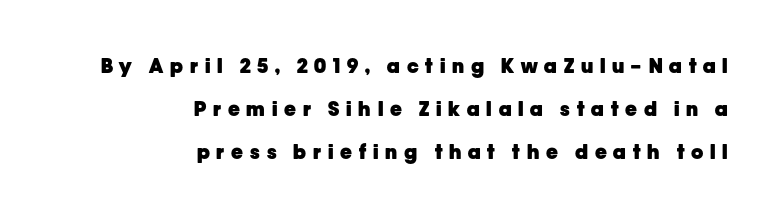
Q: Is the text bold? A: Yes.
Q: Is the text italic (slanted)? A: No, it is upright.
Q: Is the text underlined? A: No.
Q: How is the paragraph aligned? A: Right-aligned.
Q: Is the spacing between letters normal or unusually wide? A: Unusually wide.
Q: Is the spacing between lines tight, normal or loose? A: Loose.
